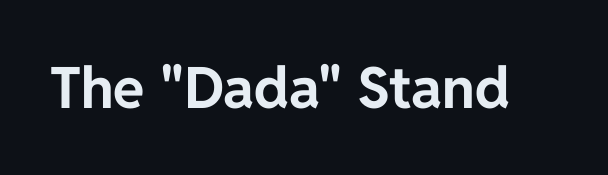
Q: Is the text bold? A: Yes.
Q: Is the text italic (slanted)? A: No, it is upright.
Q: Is the typeface a serif or a sans-serif typeface? A: Sans-serif.
Q: Is the text underlined? A: No.
Q: Is the spacing between letters normal or unusually wide? A: Normal.
Q: Width (condensed, normal, or wide)? A: Normal.
Q: Stroke contrast? A: Low.
Q: x-height? A: Medium.
Q: Monospaced? A: No.
